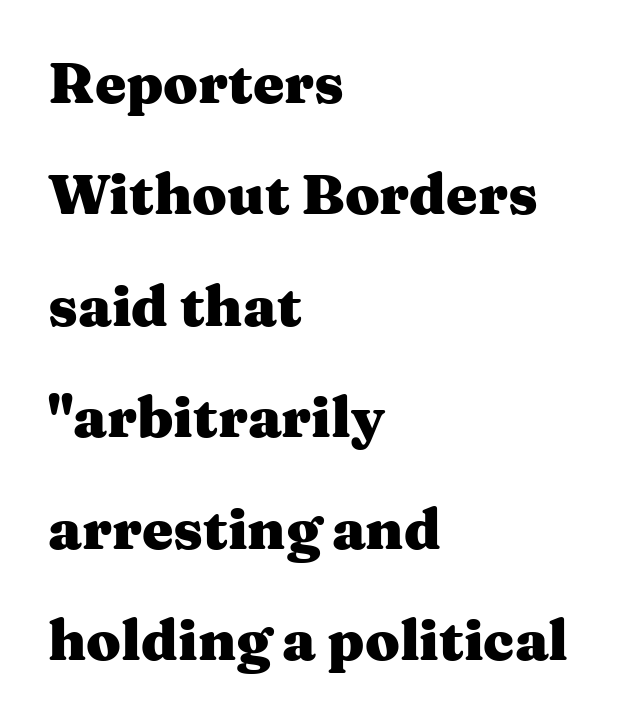
{"serif": "yes", "italic": "no", "bold": "yes", "weight": "heavy", "width": "wide", "stroke_contrast": "medium", "x_height": "medium", "monospaced": "no", "underline": "no", "align": "left", "line_spacing": "loose", "line_spacing_ratio": 1.99, "letter_spacing": "normal", "letter_spacing_em": 0.0, "glyph_px": 56}
